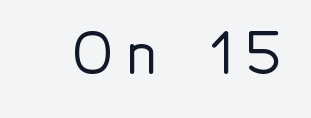
A typesetter would call this heavily tracked-out type. The foot of each line stays bare and open. In terms of letterform style, serifs are entirely absent. A typesetter would mark this as roman, not italic. Note the varied advance widths — an 'i' is clearly narrower than an 'm'.
